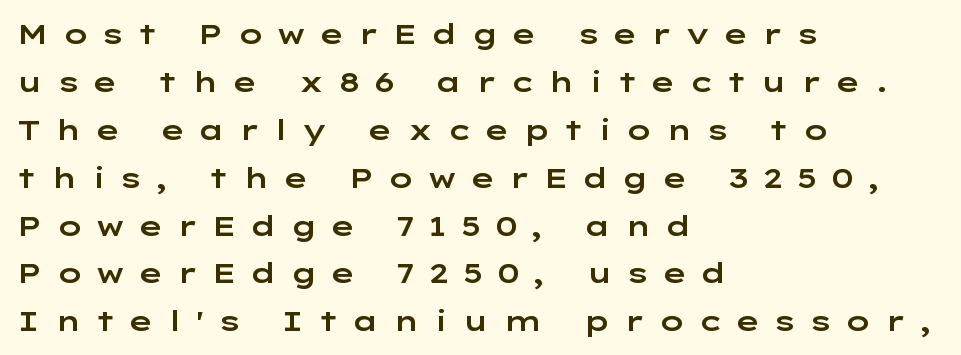
Q: Is the text italic (slanted)? A: No, it is upright.
Q: Is the typeface a serif or a sans-serif typeface? A: Sans-serif.
Q: Is the text underlined? A: No.
Q: How is the paragraph aligned? A: Left-aligned.
Q: Is the spacing between letters normal or unusually wide? A: Unusually wide.
Q: Width (condensed, normal, or wide)? A: Wide.
Q: Stroke contrast? A: Low.
Q: x-height? A: Medium.
Q: Monospaced? A: No.
